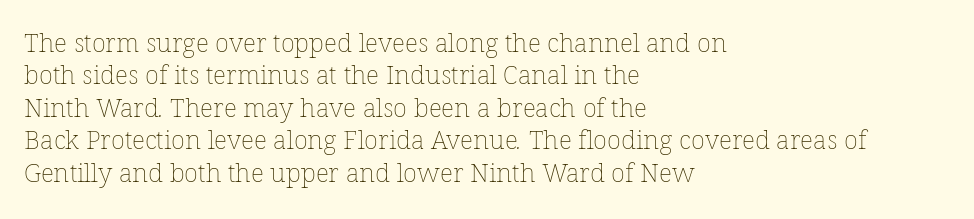
The image shows 26 px text type; set left-aligned, normal line spacing (1.25x), normal letter spacing, not underlined.
